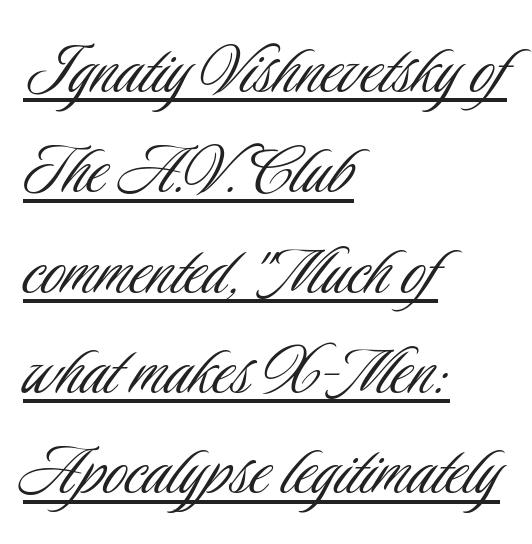
The image shows 79 px light, condensed sans-serif type; set left-aligned, normal line spacing (1.27x), normal letter spacing, underlined; low stroke contrast and a small x-height.
